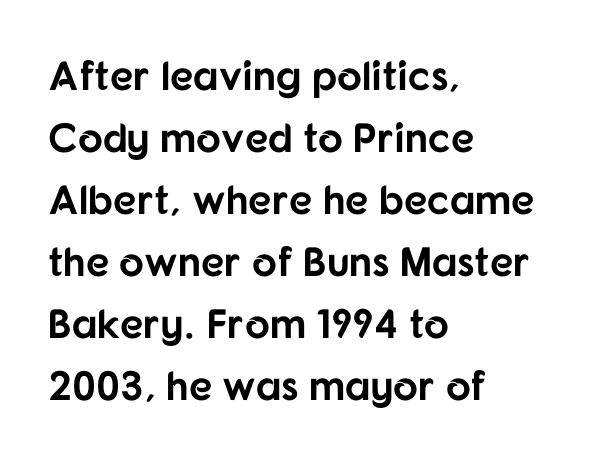
{"serif": "no", "italic": "no", "bold": "yes", "weight": "bold", "width": "normal", "stroke_contrast": "low", "x_height": "medium", "monospaced": "no", "underline": "no", "align": "left", "line_spacing": "normal", "line_spacing_ratio": 1.51, "letter_spacing": "normal", "letter_spacing_em": 0.0, "glyph_px": 41}
